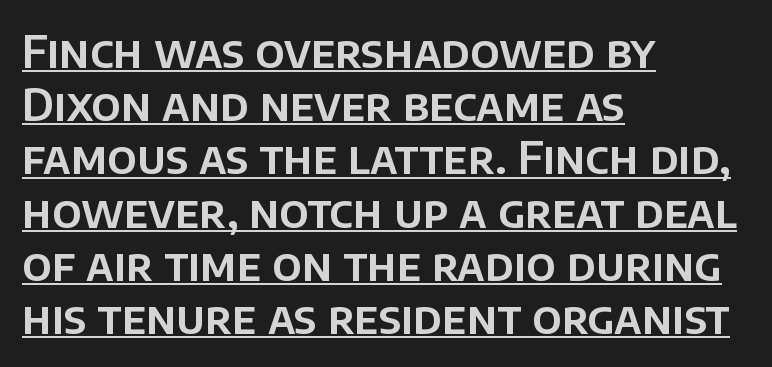
The image shows 44 px sans-serif type, upright; set left-aligned, line spacing 1.21x, normal letter spacing, underlined; low stroke contrast and a large x-height.
